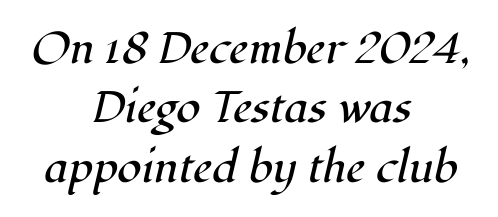
Q: Is the text bold? A: No.
Q: Is the text italic (slanted)? A: Yes, it leans right by about 12 degrees.
Q: Is the typeface a serif or a sans-serif typeface? A: Serif.
Q: Is the text underlined? A: No.
Q: How is the paragraph aligned? A: Centered.
Q: Is the spacing between letters normal or unusually wide? A: Normal.
Q: Is the spacing between lines tight, normal or loose? A: Normal.
Q: Width (condensed, normal, or wide)? A: Normal.
Q: Stroke contrast? A: High.
Q: x-height? A: Medium.
Q: Monospaced? A: No.
